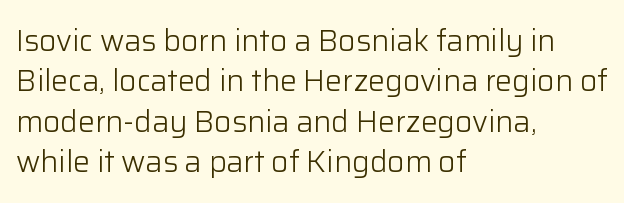
Q: Is the text bold? A: No.
Q: Is the text italic (slanted)? A: No, it is upright.
Q: Is the typeface a serif or a sans-serif typeface? A: Sans-serif.
Q: Is the text underlined? A: No.
Q: How is the paragraph aligned? A: Left-aligned.
Q: Is the spacing between letters normal or unusually wide? A: Normal.
Q: Is the spacing between lines tight, normal or loose? A: Normal.
Q: Width (condensed, normal, or wide)? A: Normal.
Q: Stroke contrast? A: Low.
Q: x-height? A: Medium.
Q: Monospaced? A: No.
